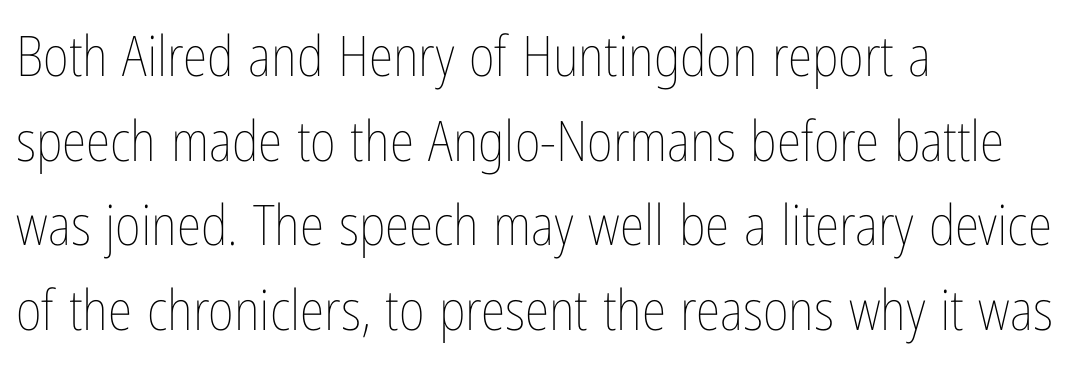
{"italic": "no", "bold": "no", "weight": "thin", "width": "condensed", "stroke_contrast": "low", "x_height": "medium", "monospaced": "no", "underline": "no", "align": "left", "line_spacing": "normal", "line_spacing_ratio": 1.51, "letter_spacing": "normal", "letter_spacing_em": 0.0, "glyph_px": 56}
